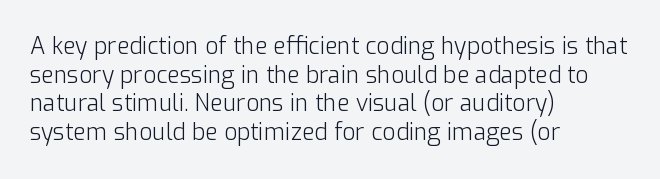
Q: Is the text bold? A: No.
Q: Is the text italic (slanted)? A: No, it is upright.
Q: Is the text underlined? A: No.
Q: How is the paragraph aligned? A: Left-aligned.
Q: Is the spacing between letters normal or unusually wide? A: Normal.
Q: Is the spacing between lines tight, normal or loose? A: Normal.
